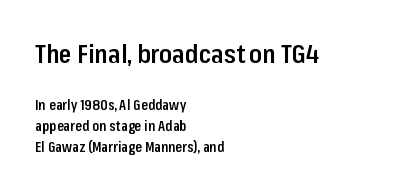
The image shows 26 px text type, upright; set left-aligned, normal line spacing (1.5x), normal letter spacing, not underlined; the first (top) block is 1.86x larger.
